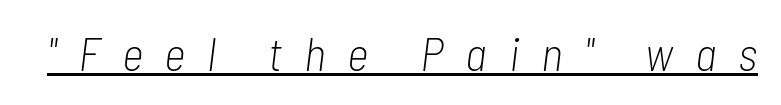
Tracking here is generous; glyphs stand well apart from one another. Slanted lettering throughout. No heavy texture on the line: the type isn't bold. A typesetter would call this proportional, since set widths differ per character. This is underlined copy, the kind a proofreader might mark for attention.
